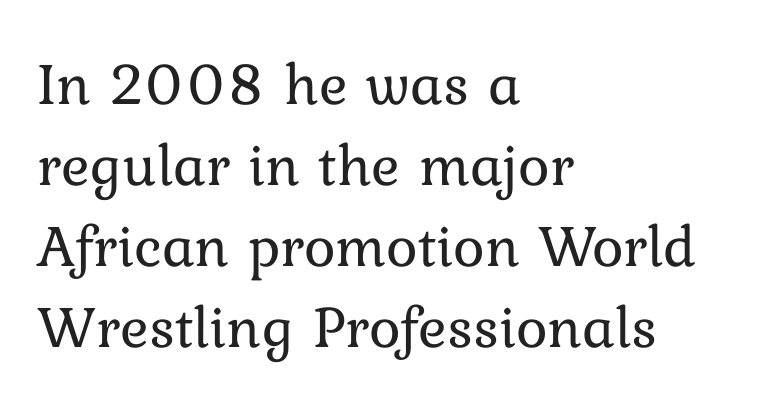
Q: Is the text bold? A: No.
Q: Is the text italic (slanted)? A: No, it is upright.
Q: Is the text underlined? A: No.
Q: How is the paragraph aligned? A: Left-aligned.
Q: Is the spacing between letters normal or unusually wide? A: Normal.
Q: Is the spacing between lines tight, normal or loose? A: Normal.
Q: Width (condensed, normal, or wide)? A: Normal.
Q: Stroke contrast? A: Low.
Q: x-height? A: Medium.
Q: Monospaced? A: No.
